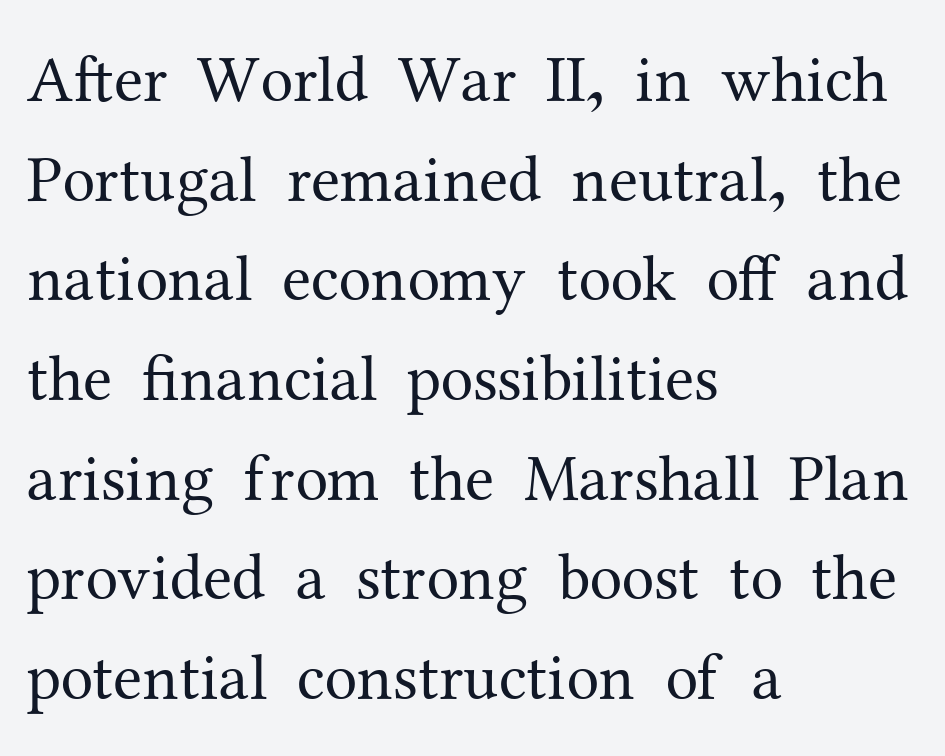
Q: Is the text bold? A: No.
Q: Is the text italic (slanted)? A: No, it is upright.
Q: Is the typeface a serif or a sans-serif typeface? A: Serif.
Q: Is the text underlined? A: No.
Q: How is the paragraph aligned? A: Left-aligned.
Q: Is the spacing between letters normal or unusually wide? A: Normal.
Q: Is the spacing between lines tight, normal or loose? A: Normal.
Q: Width (condensed, normal, or wide)? A: Normal.
Q: Stroke contrast? A: Medium.
Q: x-height? A: Medium.
Q: Monospaced? A: No.
